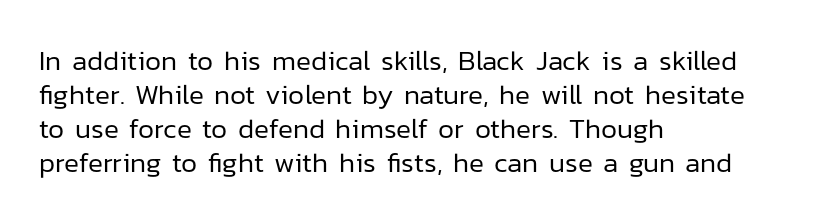
Tracking here is standard; glyphs follow each other at the usual distance. This rendering employs a face without finishing strokes, i.e., a sans-serif. Is the block centered? No — it sits flush against the left margin. Underlining? Definitely not there.
